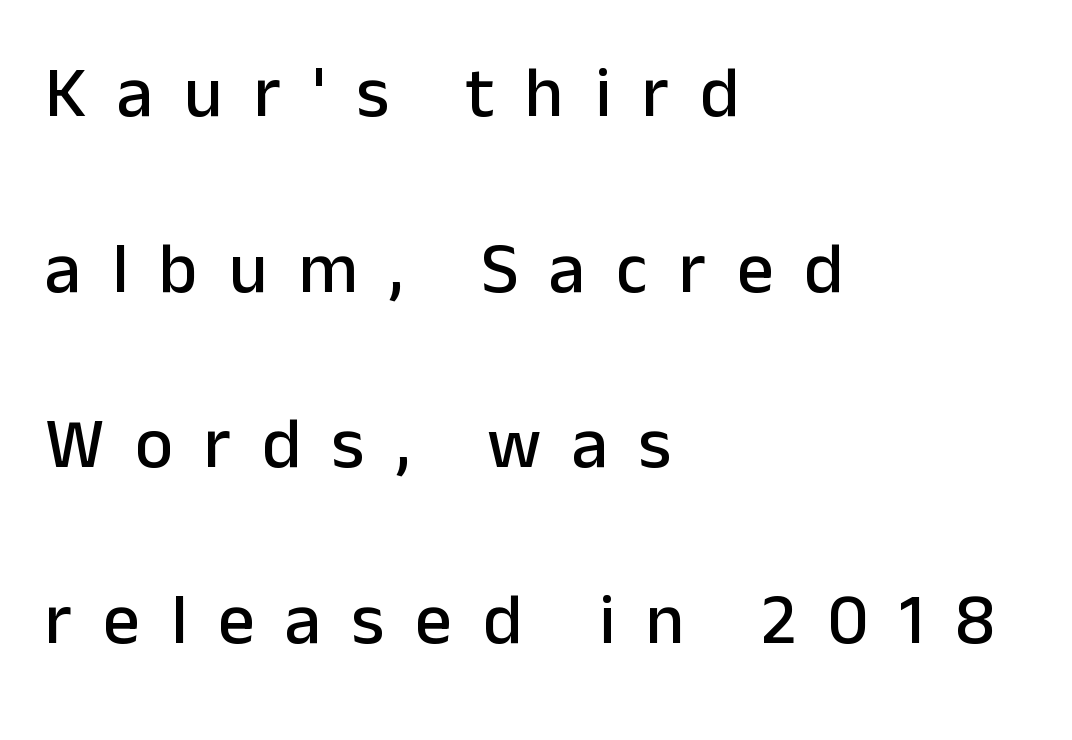
Q: Is the text italic (slanted)? A: No, it is upright.
Q: Is the typeface a serif or a sans-serif typeface? A: Sans-serif.
Q: Is the text underlined? A: No.
Q: How is the paragraph aligned? A: Left-aligned.
Q: Is the spacing between letters normal or unusually wide? A: Unusually wide.
Q: Is the spacing between lines tight, normal or loose? A: Loose.
Q: Width (condensed, normal, or wide)? A: Normal.
Q: Stroke contrast? A: Low.
Q: x-height? A: Medium.
Q: Monospaced? A: No.
